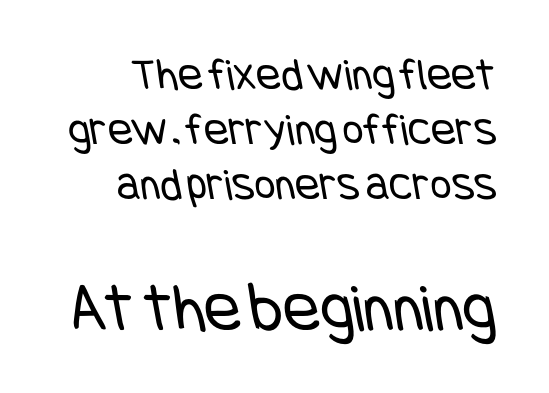
{"serif": "no", "bold": "no", "weight": "regular", "width": "condensed", "stroke_contrast": "low", "x_height": "large", "underline": "no", "line_spacing_ratio": 1.2, "letter_spacing": "normal", "letter_spacing_em": 0.0, "larger_block": "second", "size_ratio": 1.5, "glyph_px": 69}
